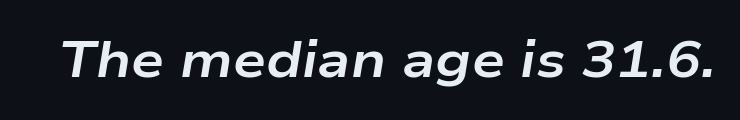
Q: Is the text bold? A: Yes.
Q: Is the text italic (slanted)? A: Yes, it leans right by about 9 degrees.
Q: Is the text underlined? A: No.
Q: Is the spacing between letters normal or unusually wide? A: Normal.
Q: Width (condensed, normal, or wide)? A: Wide.
Q: Stroke contrast? A: Low.
Q: x-height? A: Medium.
Q: Monospaced? A: No.
